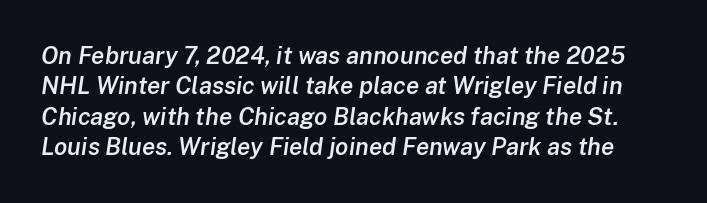
Is there much room between lines? A standard amount, neither cramped nor airy. The passage shown is semibold, sitting just below true bold. You can tell it's italic because the verticals aren't actually vertical. The line texture is even and compact thanks to regular tracking. A clean baseline with only descenders dipping below it.
